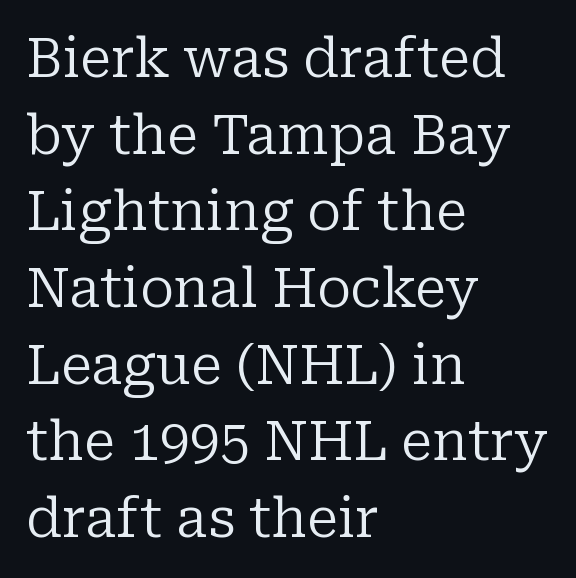
Q: Is the text bold? A: No.
Q: Is the text italic (slanted)? A: No, it is upright.
Q: Is the typeface a serif or a sans-serif typeface? A: Serif.
Q: Is the text underlined? A: No.
Q: How is the paragraph aligned? A: Left-aligned.
Q: Is the spacing between letters normal or unusually wide? A: Normal.
Q: Is the spacing between lines tight, normal or loose? A: Normal.
Q: Width (condensed, normal, or wide)? A: Normal.
Q: Stroke contrast? A: Low.
Q: x-height? A: Medium.
Q: Monospaced? A: No.
